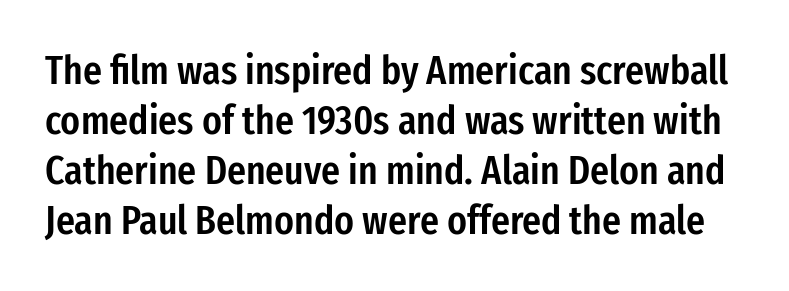
Q: Is the text bold? A: Semi-bold.
Q: Is the text italic (slanted)? A: No, it is upright.
Q: Is the typeface a serif or a sans-serif typeface? A: Sans-serif.
Q: Is the text underlined? A: No.
Q: Is the spacing between letters normal or unusually wide? A: Normal.
Q: Width (condensed, normal, or wide)? A: Condensed.
Q: Stroke contrast? A: Low.
Q: x-height? A: Medium.
Q: Monospaced? A: No.
